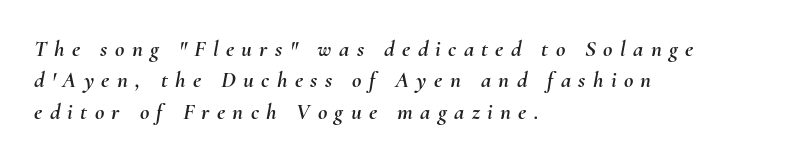
{"italic": "yes", "lean": "right", "slant_degrees": 10, "underline": "no", "align": "left", "line_spacing": "normal", "line_spacing_ratio": 1.36, "letter_spacing": "wide", "letter_spacing_em": 0.32, "glyph_px": 23}
